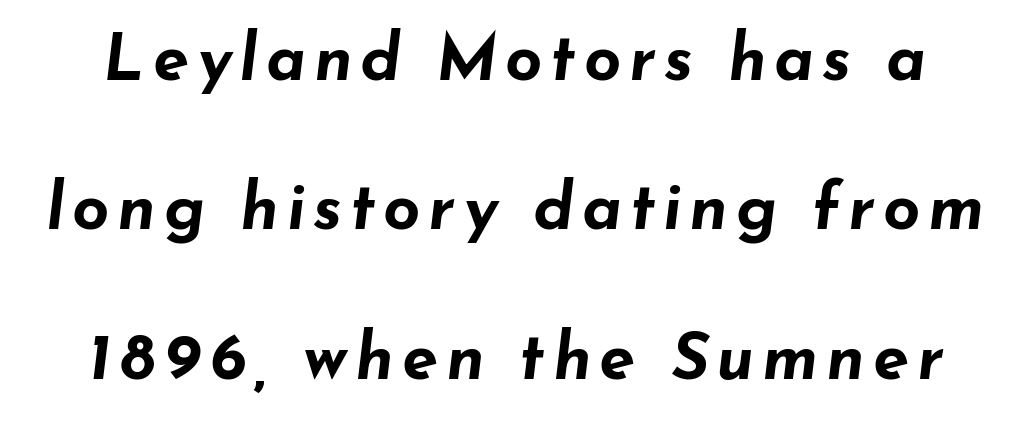
The passage shown is emphatically bold. The rendering uses natural spacing where letterforms have individual widths. The specimen reads as italic at a glance. You could fit nearly another row in the gap between these rows. A bare baseline throughout the passage.
